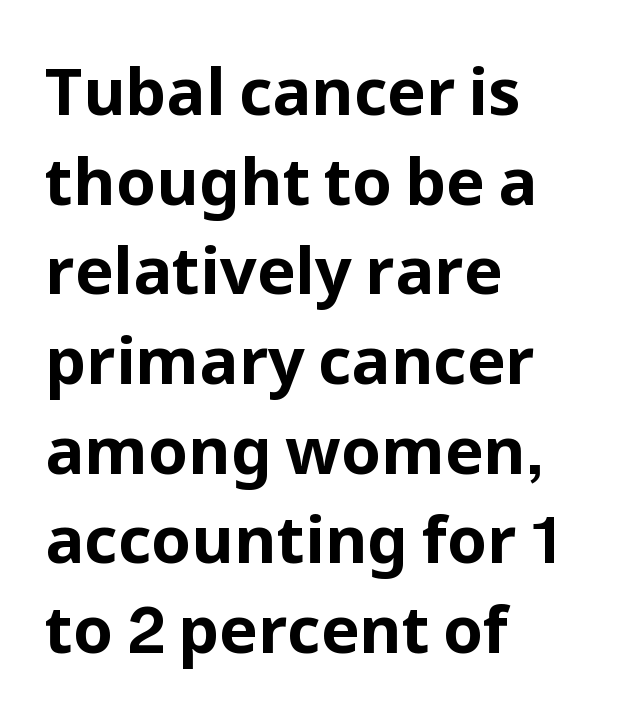
Q: Is the text bold? A: Yes.
Q: Is the text italic (slanted)? A: No, it is upright.
Q: Is the typeface a serif or a sans-serif typeface? A: Sans-serif.
Q: Is the text underlined? A: No.
Q: How is the paragraph aligned? A: Left-aligned.
Q: Is the spacing between letters normal or unusually wide? A: Normal.
Q: Is the spacing between lines tight, normal or loose? A: Normal.
Q: Width (condensed, normal, or wide)? A: Normal.
Q: Stroke contrast? A: Low.
Q: x-height? A: Medium.
Q: Monospaced? A: No.
